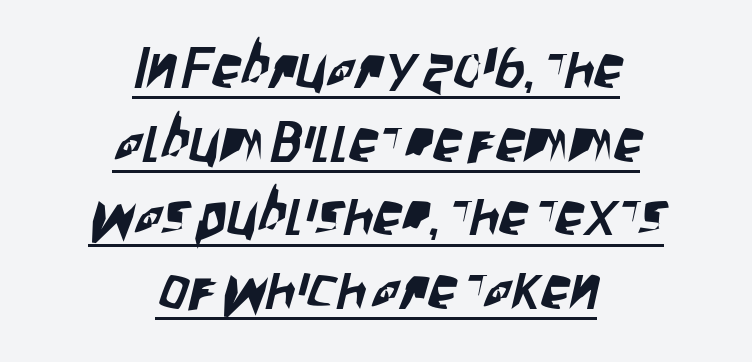
The image shows 58 px condensed sans-serif type; set centered, normal line spacing (1.27x), normal letter spacing, underlined; low stroke contrast and a large x-height.
